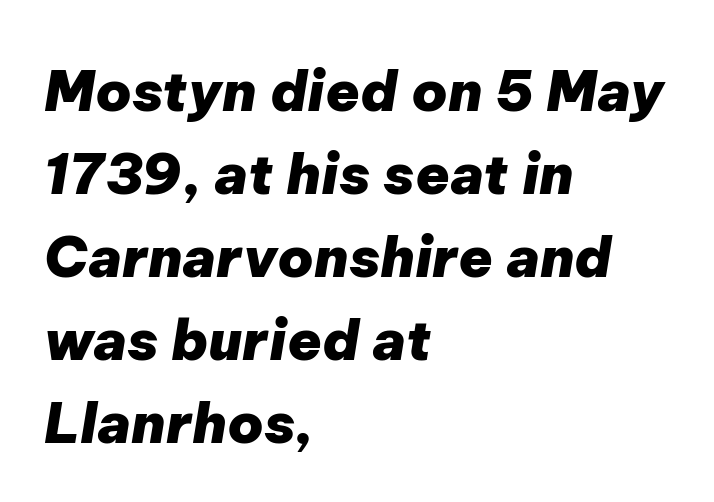
The image shows 56 px heavy type, italic (leaning right); set left-aligned, normal line spacing (1.48x), normal letter spacing, not underlined; low stroke contrast and a medium x-height.
